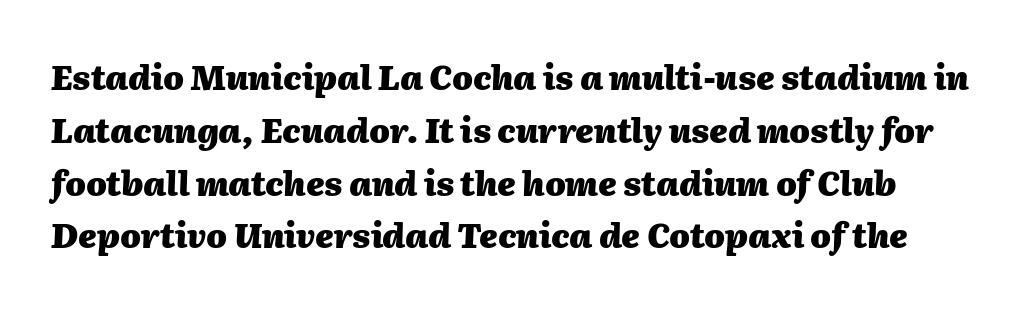
Q: Is the text bold? A: Yes.
Q: Is the text italic (slanted)? A: Yes, it leans right by about 2 degrees.
Q: Is the text underlined? A: No.
Q: Is the spacing between letters normal or unusually wide? A: Normal.
Q: Is the spacing between lines tight, normal or loose? A: Normal.
Q: Width (condensed, normal, or wide)? A: Normal.
Q: Stroke contrast? A: Medium.
Q: x-height? A: Medium.
Q: Monospaced? A: No.
